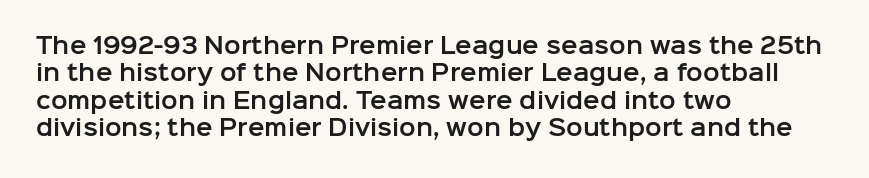
The image shows 22 px text type, upright; set left-aligned, normal line spacing (1.25x), normal letter spacing, not underlined.
